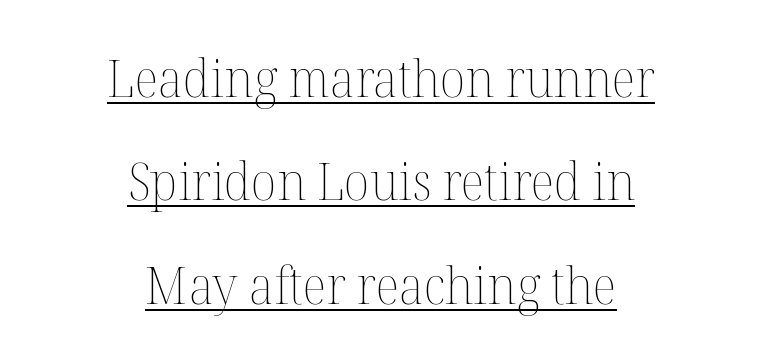
You could not count columns in this text — the font is proportionally spaced. Underlined type. This is roman type, the default non-slanted kind. The text block is weighted toward neither margin, spreading evenly from the middle. The block of text is sparse from top to bottom, with ample space between rows. How are the letters spaced? Ordinarily, with no added tracking.
